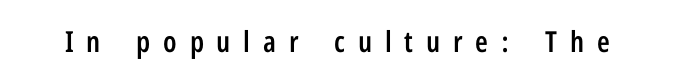
Note the varied advance widths — an 'i' is clearly narrower than an 'm'. Unlike italic type, these characters show no tilt at all. Nope, no serifs anywhere on these letters. Each row of text sits above clean, open space. Heft: intermediate — a semibold.
